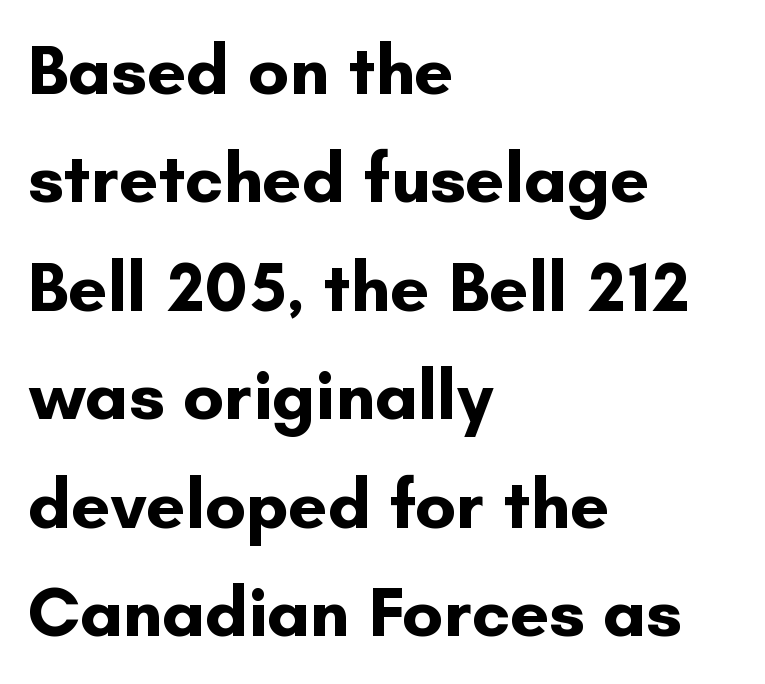
The image shows 70 px bold sans-serif type, upright; set left-aligned, normal line spacing (1.55x), normal letter spacing, not underlined; low stroke contrast and a small x-height.
